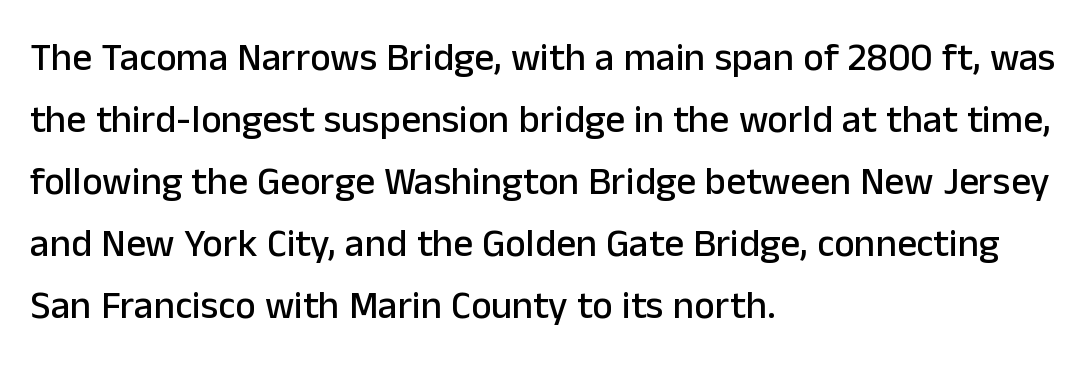
Q: Is the text italic (slanted)? A: No, it is upright.
Q: Is the typeface a serif or a sans-serif typeface? A: Sans-serif.
Q: Is the text underlined? A: No.
Q: How is the paragraph aligned? A: Left-aligned.
Q: Is the spacing between letters normal or unusually wide? A: Normal.
Q: Is the spacing between lines tight, normal or loose? A: Normal.
Q: Width (condensed, normal, or wide)? A: Normal.
Q: Stroke contrast? A: Low.
Q: x-height? A: Medium.
Q: Monospaced? A: No.
